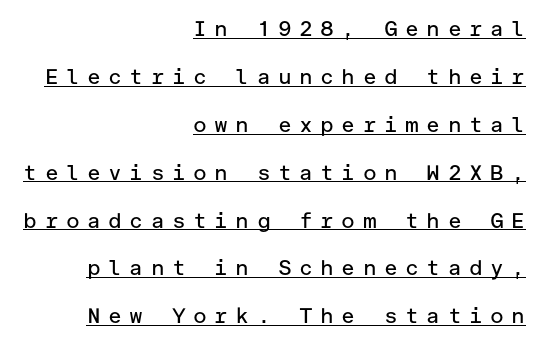
Q: Is the text bold? A: No.
Q: Is the text italic (slanted)? A: No, it is upright.
Q: Is the text underlined? A: Yes.
Q: How is the paragraph aligned? A: Right-aligned.
Q: Is the spacing between letters normal or unusually wide? A: Unusually wide.
Q: Is the spacing between lines tight, normal or loose? A: Loose.
